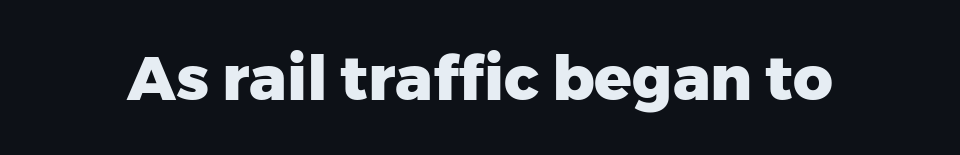
The image shows 62 px heavy sans-serif type, upright; set normal letter spacing, not underlined; low stroke contrast and a medium x-height.
